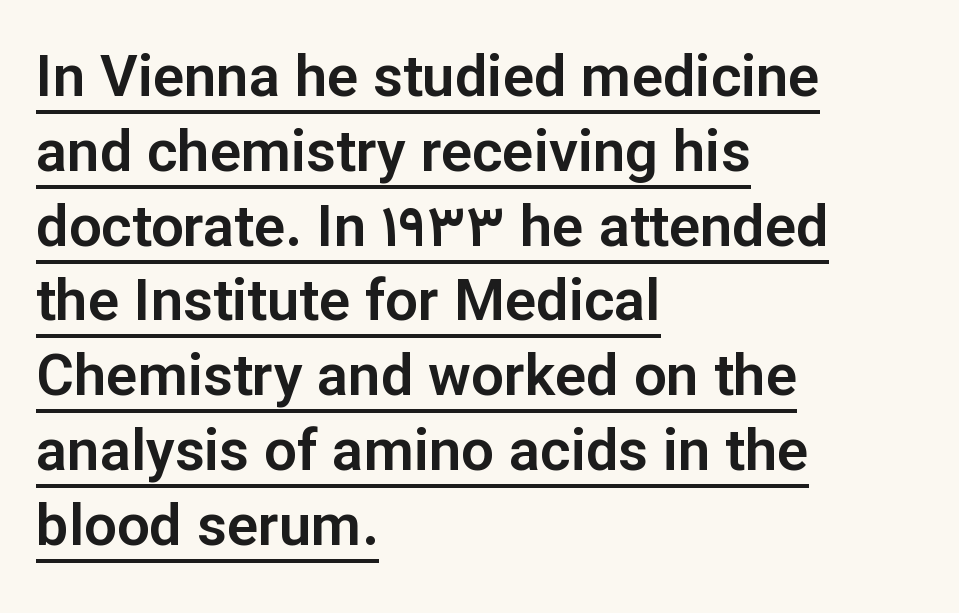
The rows are spaced the way most documents space them. If you drew a ruler down the left edge, every line would touch it. Nope, no serifs anywhere on these letters. The typography opts for an upright posture over an oblique one. Beneath each row of characters lies a ruled line.
